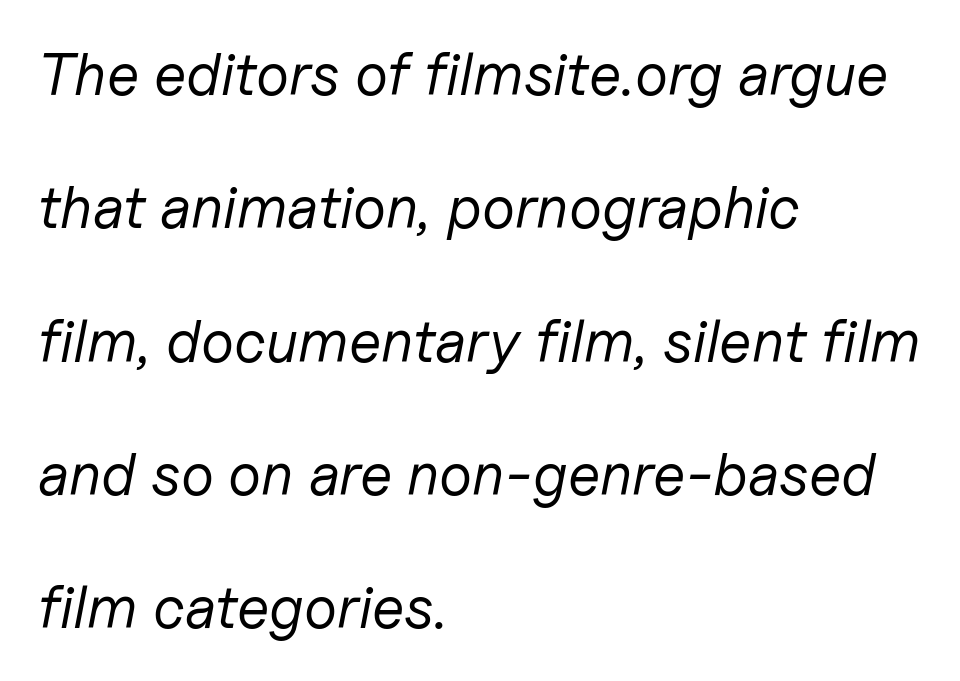
Q: Is the text bold? A: No.
Q: Is the text italic (slanted)? A: Yes, it leans right by about 11 degrees.
Q: Is the text underlined? A: No.
Q: How is the paragraph aligned? A: Left-aligned.
Q: Is the spacing between letters normal or unusually wide? A: Normal.
Q: Is the spacing between lines tight, normal or loose? A: Loose.
Q: Width (condensed, normal, or wide)? A: Normal.
Q: Stroke contrast? A: Low.
Q: x-height? A: Medium.
Q: Monospaced? A: No.
